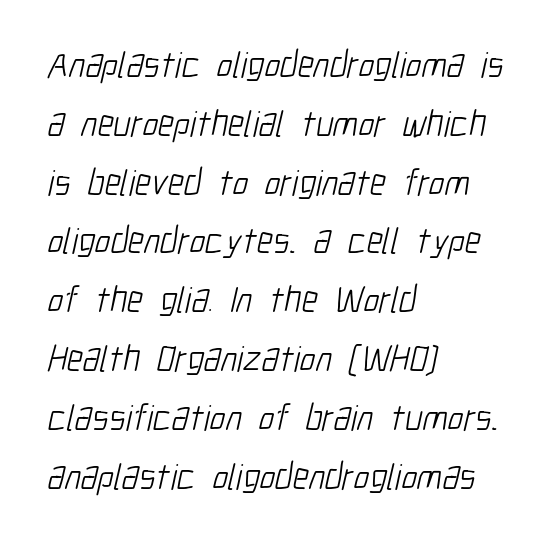
{"serif": "no", "bold": "no", "weight": "light", "width": "condensed", "stroke_contrast": "low", "x_height": "medium", "monospaced": "no", "underline": "no", "align": "left", "line_spacing": "normal", "line_spacing_ratio": 1.59, "letter_spacing": "normal", "letter_spacing_em": 0.0, "glyph_px": 37}
